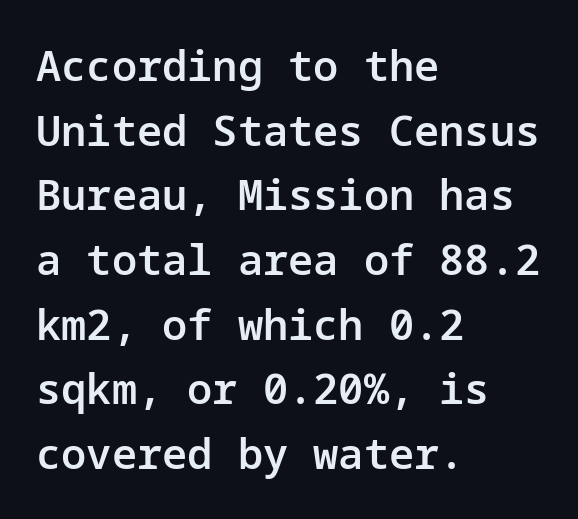
{"serif": "no", "italic": "no", "bold": "semi", "weight": "semibold", "width": "normal", "stroke_contrast": "low", "x_height": "medium", "underline": "no", "align": "left", "line_spacing": "normal", "line_spacing_ratio": 1.54, "letter_spacing": "normal", "letter_spacing_em": 0.0, "glyph_px": 42}
